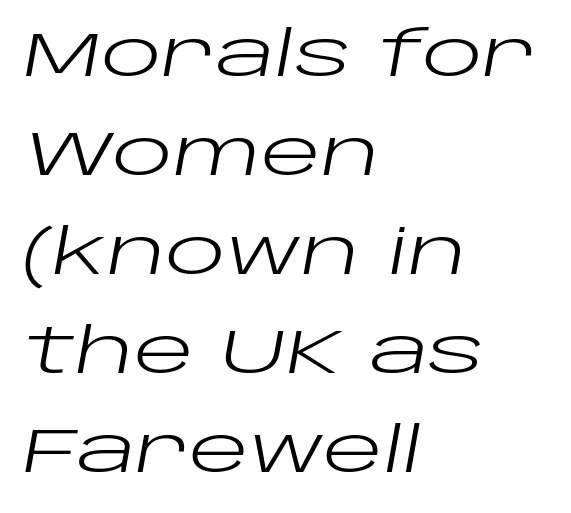
Teacher's note: observe the even left margin — that is flush-left alignment. Quick note: interline space is typical. A quiet, ordinary-to-light weight characterises the typeface. Yep, that's italic — everything's leaning. You could not count columns in this text — the font is proportionally spaced.
